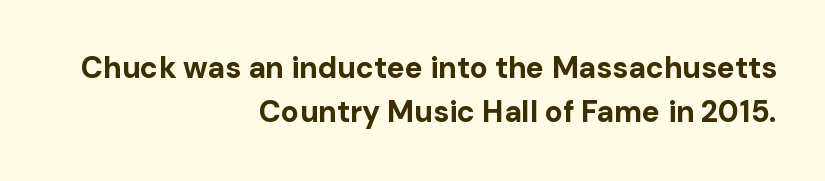
The image shows 30 px bold sans-serif type, upright; set right-aligned, normal line spacing (1.47x), normal letter spacing, not underlined; low stroke contrast and a medium x-height.
